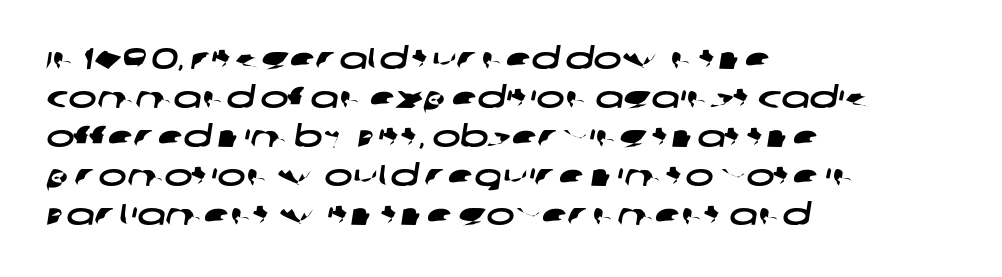
The image shows 30 px wide sans-serif type; set left-aligned, normal line spacing (1.3x), normal letter spacing, not underlined; low stroke contrast and a large x-height.
